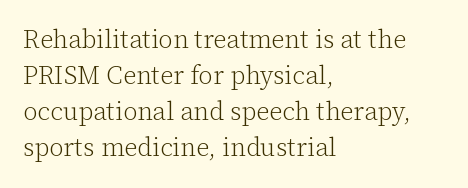
The rendering anchors every line to the left-hand side. Words appear dense and cohesive because spacing is normal. Does the leading feel generous? No, just average. A quiet, ordinary-to-light weight characterises the typeface.
